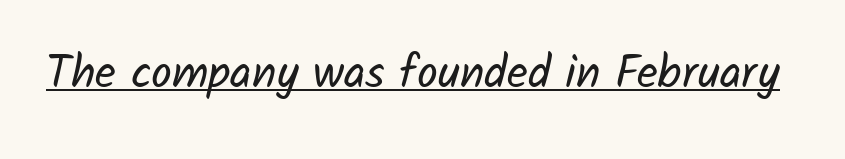
Q: Is the text bold? A: No.
Q: Is the typeface a serif or a sans-serif typeface? A: Sans-serif.
Q: Is the text underlined? A: Yes.
Q: Is the spacing between letters normal or unusually wide? A: Normal.
Q: Width (condensed, normal, or wide)? A: Normal.
Q: Stroke contrast? A: Low.
Q: x-height? A: Medium.
Q: Monospaced? A: No.
